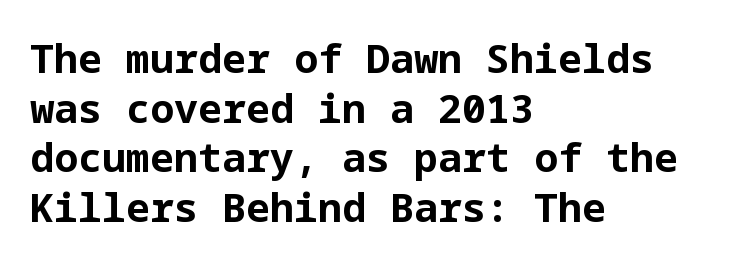
{"serif": "no", "italic": "no", "bold": "yes", "weight": "bold", "width": "normal", "stroke_contrast": "low", "x_height": "medium", "underline": "no", "align": "left", "line_spacing_ratio": 1.24, "letter_spacing": "normal", "letter_spacing_em": 0.0, "glyph_px": 40}
